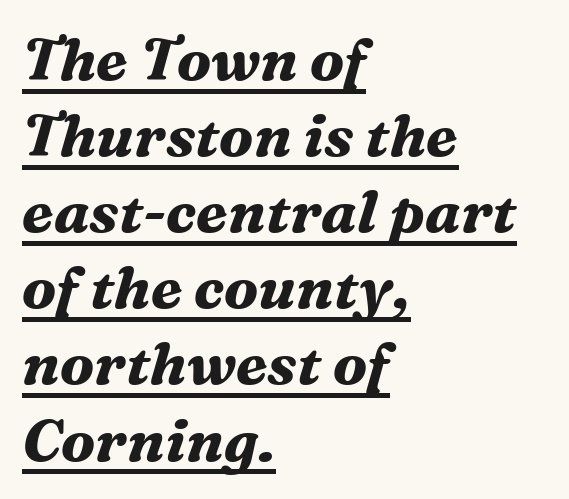
The passage shown is emphatically bold. Little horizontal feet cap the strokes, marking this as serif type. The letterforms sit shoulder to shoulder at normal distance. All the whitespace from short lines collects on the right. The lettering is marked with a stroke running underneath it.
